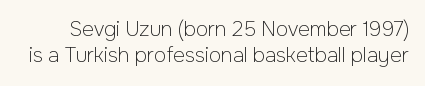
{"italic": "no", "bold": "no", "underline": "no", "line_spacing": "normal", "line_spacing_ratio": 1.32, "letter_spacing": "normal", "letter_spacing_em": 0.0, "glyph_px": 20}
